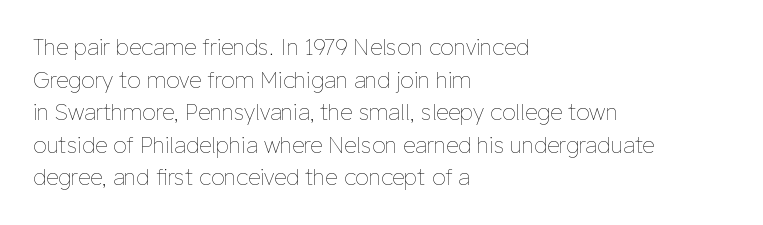
Q: Is the text bold? A: No.
Q: Is the text italic (slanted)? A: No, it is upright.
Q: Is the text underlined? A: No.
Q: How is the paragraph aligned? A: Left-aligned.
Q: Is the spacing between letters normal or unusually wide? A: Normal.
Q: Is the spacing between lines tight, normal or loose? A: Normal.
